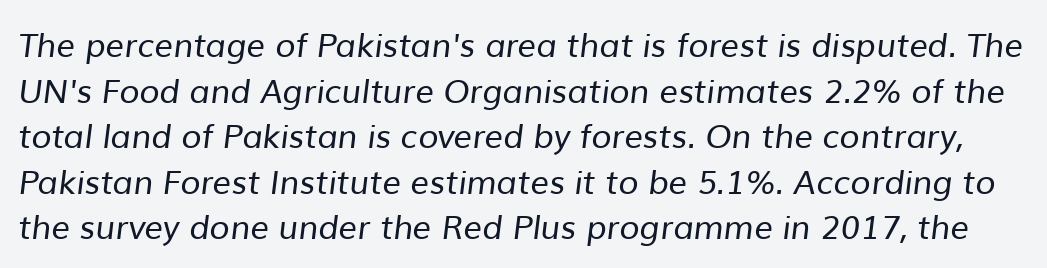
The image shows 33 px regular-weight sans-serif type; set normal line spacing (1.38x), normal letter spacing, not underlined; low stroke contrast and a medium x-height.
